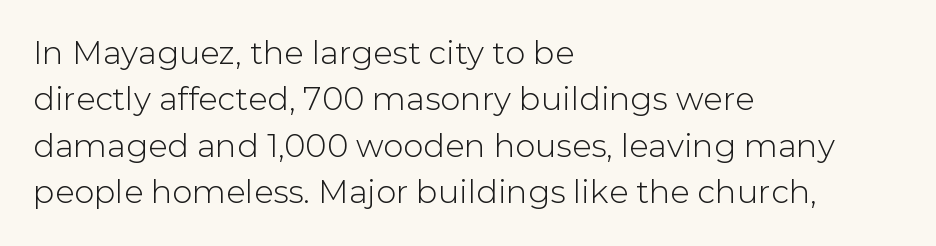
The image shows 32 px sans-serif type, upright; set left-aligned, normal line spacing (1.45x), normal letter spacing, not underlined; low stroke contrast and a medium x-height.
